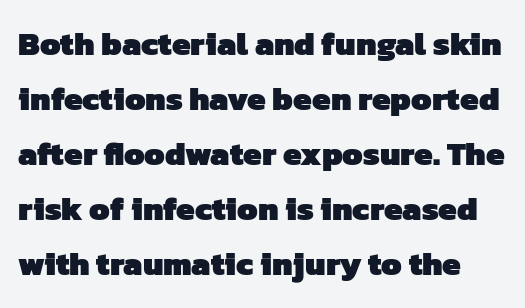
Q: Is the text bold? A: Yes.
Q: Is the typeface a serif or a sans-serif typeface? A: Sans-serif.
Q: Is the text underlined? A: No.
Q: Is the spacing between letters normal or unusually wide? A: Normal.
Q: Is the spacing between lines tight, normal or loose? A: Normal.
Q: Width (condensed, normal, or wide)? A: Normal.
Q: Stroke contrast? A: Low.
Q: x-height? A: Medium.
Q: Monospaced? A: No.
